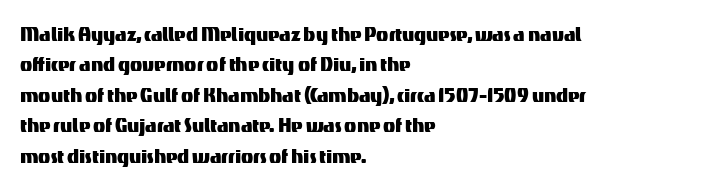
{"italic": "no", "underline": "no", "align": "left", "line_spacing_ratio": 1.22, "letter_spacing": "normal", "letter_spacing_em": 0.0, "glyph_px": 25}
